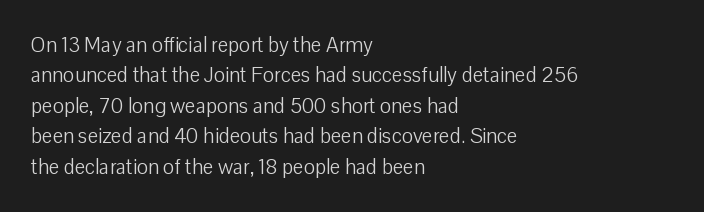
Q: Is the text bold? A: No.
Q: Is the text italic (slanted)? A: No, it is upright.
Q: Is the text underlined? A: No.
Q: How is the paragraph aligned? A: Left-aligned.
Q: Is the spacing between letters normal or unusually wide? A: Normal.
Q: Is the spacing between lines tight, normal or loose? A: Normal.
